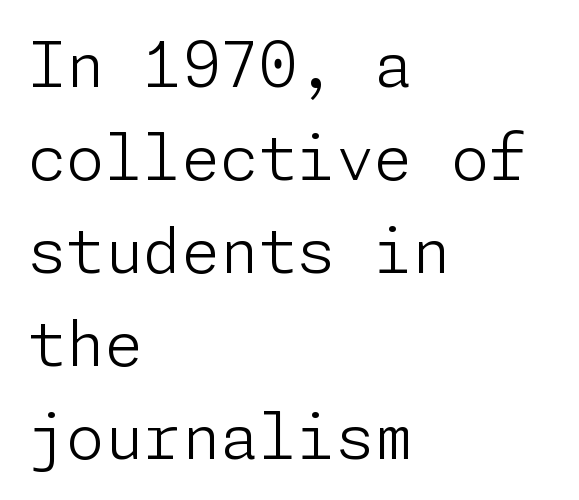
The image shows 62 px light sans-serif type, upright; set left-aligned, normal line spacing (1.5x), normal letter spacing, not underlined; low stroke contrast and a medium x-height.
